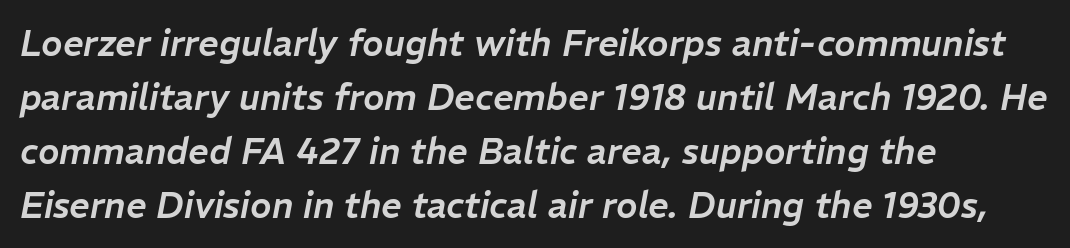
{"italic": "yes", "lean": "right", "slant_degrees": 11, "width": "normal", "stroke_contrast": "low", "x_height": "medium", "monospaced": "no", "underline": "no", "align": "left", "line_spacing": "normal", "line_spacing_ratio": 1.5, "letter_spacing": "normal", "letter_spacing_em": 0.0, "glyph_px": 36}
